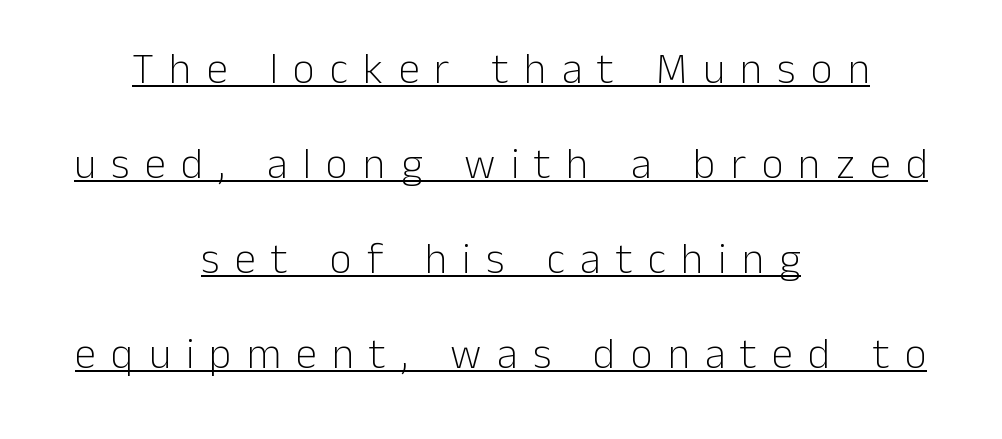
Think of a printed novel: that variable character pitch is what you see here. Honestly, the rows look like they've been pulled way apart. The weight tops out at a normal text grade. Serifs: no, the terminals of the letterforms are clean. No italicization has been applied; the sample stays upright. Each word looks stretched out because of the extra space between its letters.
